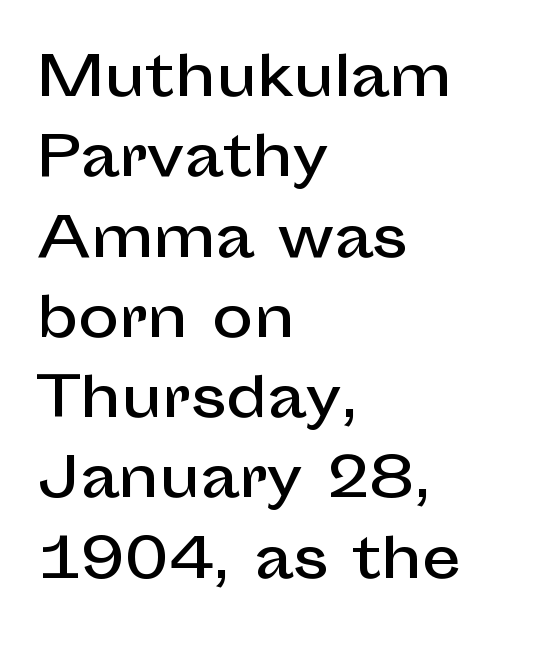
The image shows 55 px sans-serif type, upright; set left-aligned, normal line spacing (1.46x), normal letter spacing, not underlined; low stroke contrast and a medium x-height.
